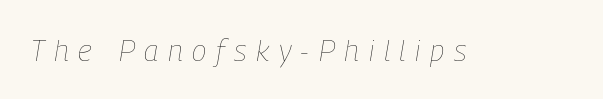
The face used here is rendered with a markedly widened letterfit. Italic? Definitely — the glyphs are oblique. Weight: regular or lighter. Each letter keeps its own natural width here, so spacing adapts to shape.
